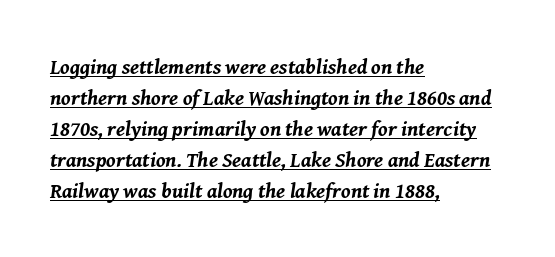
The image shows 21 px bold type, italic (leaning right); set left-aligned, normal line spacing (1.48x), normal letter spacing, underlined.
